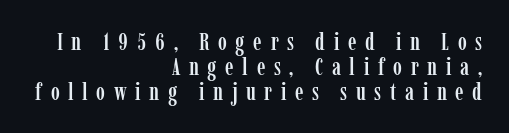
Q: Is the text italic (slanted)? A: No, it is upright.
Q: Is the text underlined? A: No.
Q: How is the paragraph aligned? A: Right-aligned.
Q: Is the spacing between letters normal or unusually wide? A: Unusually wide.
Q: Is the spacing between lines tight, normal or loose? A: Tight.
